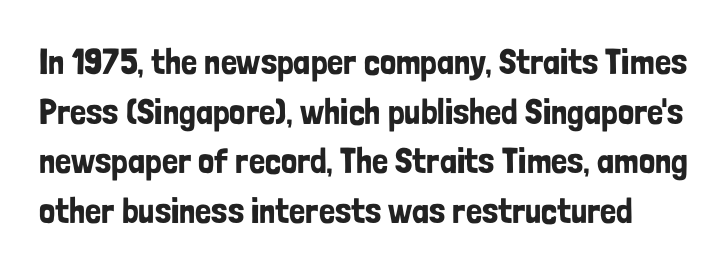
The image shows 36 px condensed sans-serif type, upright; set normal line spacing (1.38x), normal letter spacing, not underlined; low stroke contrast and a medium x-height.
